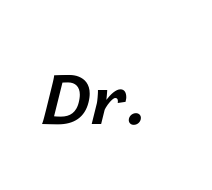
{"italic": "yes", "lean": "right", "slant_degrees": 14, "bold": "yes", "weight": "bold", "width": "normal", "stroke_contrast": "low", "x_height": "medium", "monospaced": "no", "underline": "no", "letter_spacing": "normal", "letter_spacing_em": 0.0, "glyph_px": 69}
